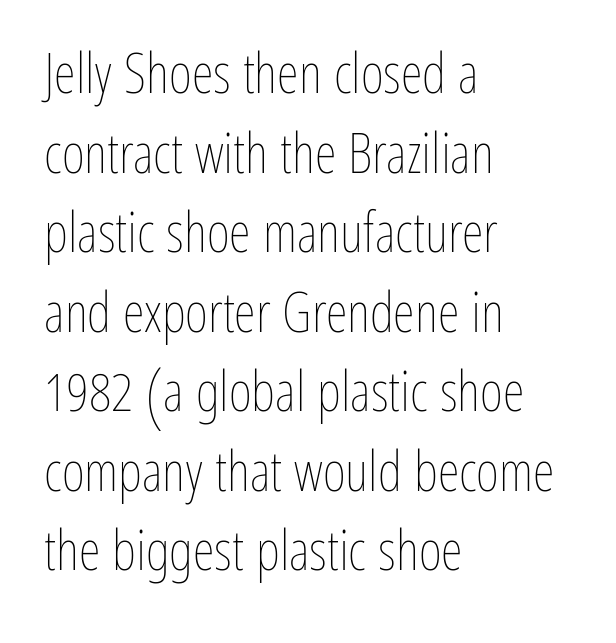
Is the block centered? No — it sits flush against the left margin. Tracking here is standard; glyphs follow each other at the usual distance. Regarding leading, the lines here are spaced in the standard way. If you drew a line through each stem, it would be perfectly vertical.
